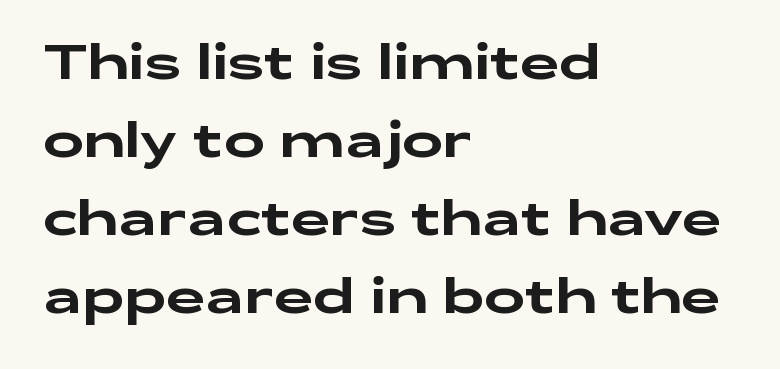
{"serif": "no", "italic": "no", "width": "wide", "stroke_contrast": "low", "x_height": "medium", "monospaced": "no", "underline": "no", "align": "left", "line_spacing": "normal", "line_spacing_ratio": 1.59, "letter_spacing": "normal", "letter_spacing_em": 0.0, "glyph_px": 49}
